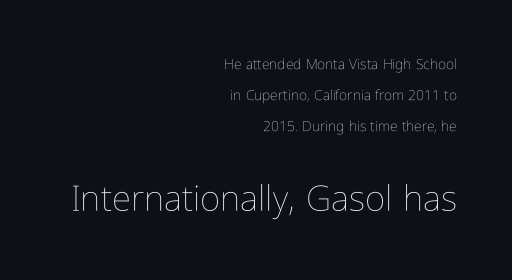
{"italic": "no", "bold": "no", "weight": "thin", "width": "condensed", "stroke_contrast": "low", "x_height": "medium", "monospaced": "no", "underline": "no", "align": "right", "line_spacing": "loose", "line_spacing_ratio": 2.2, "letter_spacing": "normal", "letter_spacing_em": 0.0, "larger_block": "second", "size_ratio": 2.5, "glyph_px": 35}
